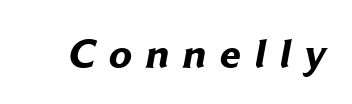
{"serif": "no", "bold": "yes", "weight": "bold", "width": "normal", "stroke_contrast": "low", "x_height": "medium", "monospaced": "no", "underline": "no", "letter_spacing": "wide", "letter_spacing_em": 0.33, "glyph_px": 42}
